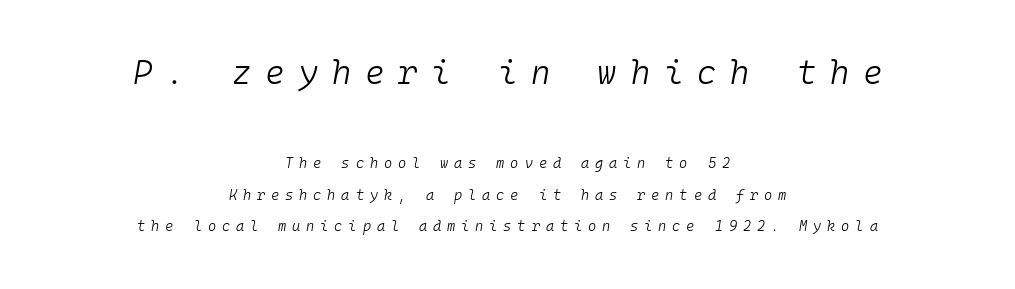
The image shows 33 px light type, italic (leaning right), monospaced; set centered, loose line spacing (2.28x), unusually wide letter spacing (+0.42 em), not underlined; the first (top) block is 2.36x larger; low stroke contrast and a medium x-height.
